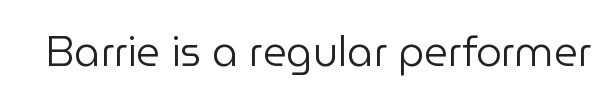
The strip under each line holds only bare page. Summary of weight: not heavy and not bold. Do the letters lean? They stand straight. A typesetter would call this zero additional tracking. Note: no serifs on the glyphs.
